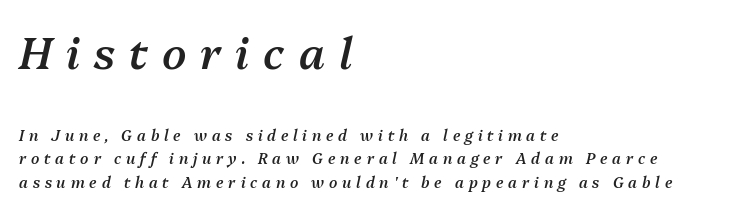
The image shows 44 px semibold type, italic (leaning right); set left-aligned, normal line spacing (1.58x), unusually wide letter spacing (+0.32 em), not underlined; the first (top) block is 2.93x larger; medium stroke contrast and a medium x-height.
